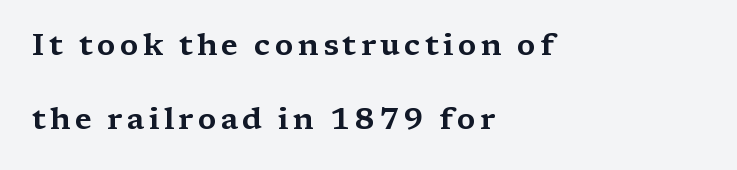
Q: Is the text italic (slanted)? A: No, it is upright.
Q: Is the typeface a serif or a sans-serif typeface? A: Serif.
Q: Is the text underlined? A: No.
Q: How is the paragraph aligned? A: Left-aligned.
Q: Is the spacing between lines tight, normal or loose? A: Loose.
Q: Width (condensed, normal, or wide)? A: Wide.
Q: Stroke contrast? A: Medium.
Q: x-height? A: Medium.
Q: Monospaced? A: No.
